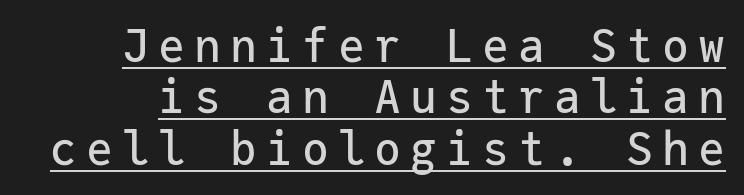
Q: Is the text italic (slanted)? A: No, it is upright.
Q: Is the typeface a serif or a sans-serif typeface? A: Sans-serif.
Q: Is the text underlined? A: Yes.
Q: Is the spacing between letters normal or unusually wide? A: Unusually wide.
Q: Is the spacing between lines tight, normal or loose? A: Tight.
Q: Width (condensed, normal, or wide)? A: Normal.
Q: Stroke contrast? A: Low.
Q: x-height? A: Medium.
Q: Monospaced? A: Yes.
